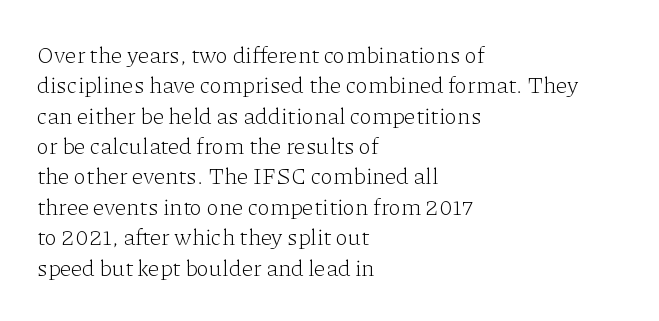
The space directly below the letters is spotless. Caption: standard tracking, unaltered. Vertically, the passage feels balanced, rows spaced as you'd expect. Does the lettering tilt? It doesn't — this is upright.
